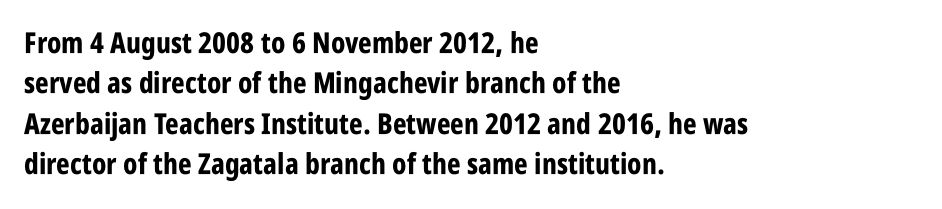
The image shows 29 px bold, condensed sans-serif type, upright; set left-aligned, normal line spacing (1.39x), normal letter spacing, not underlined; low stroke contrast and a large x-height.
